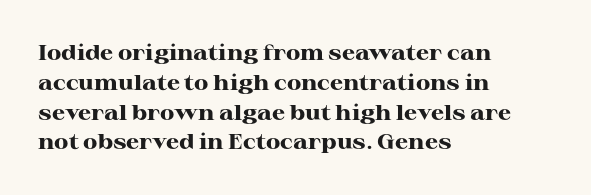
A bare baseline throughout the passage. Heavy-handed strokes throughout: this text is bold. Style check: upright. The setting favours the left margin, as ordinary paragraphs usually do. How are the letters spaced? Ordinarily, with no added tracking.
